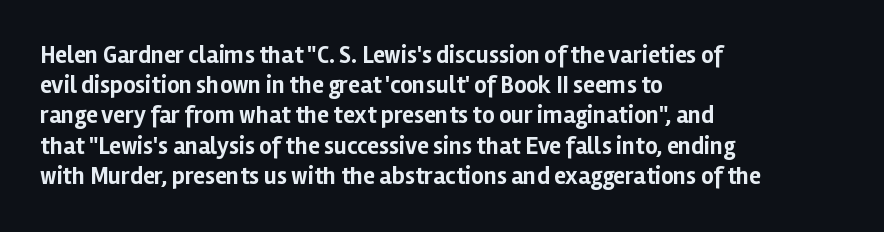
{"italic": "no", "bold": "yes", "underline": "no", "align": "left", "line_spacing": "normal", "line_spacing_ratio": 1.26, "letter_spacing": "normal", "letter_spacing_em": 0.0, "glyph_px": 24}
